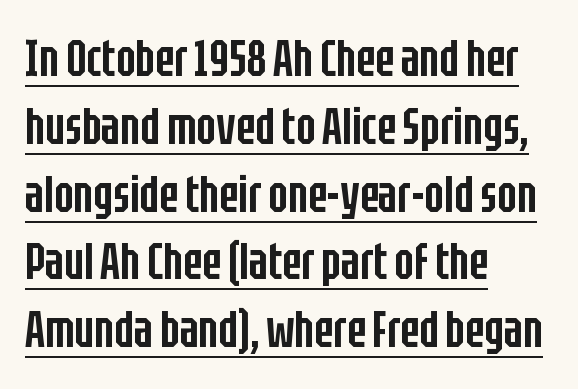
The image shows 51 px semibold, condensed sans-serif type, upright; set left-aligned, normal line spacing (1.33x), normal letter spacing, underlined; low stroke contrast and a large x-height.
